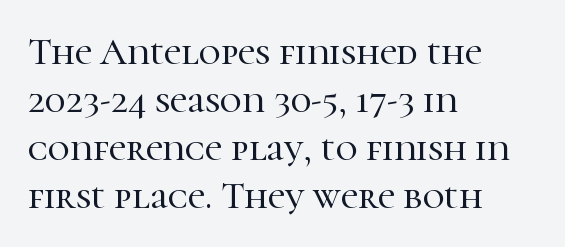
Q: Is the text italic (slanted)? A: No, it is upright.
Q: Is the typeface a serif or a sans-serif typeface? A: Serif.
Q: Is the text underlined? A: No.
Q: How is the paragraph aligned? A: Left-aligned.
Q: Is the spacing between letters normal or unusually wide? A: Normal.
Q: Is the spacing between lines tight, normal or loose? A: Normal.
Q: Width (condensed, normal, or wide)? A: Normal.
Q: Stroke contrast? A: High.
Q: x-height? A: Medium.
Q: Monospaced? A: No.
